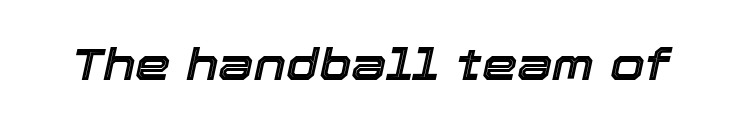
{"italic": "yes", "lean": "right", "slant_degrees": 12, "width": "normal", "x_height": "medium", "monospaced": "no", "underline": "no", "letter_spacing": "normal", "letter_spacing_em": 0.0, "glyph_px": 45}
